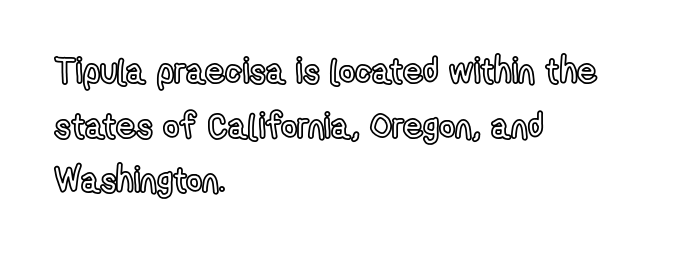
{"italic": "no", "width": "condensed", "x_height": "medium", "monospaced": "no", "underline": "no", "align": "left", "line_spacing": "normal", "line_spacing_ratio": 1.56, "letter_spacing": "normal", "letter_spacing_em": 0.0, "glyph_px": 35}
